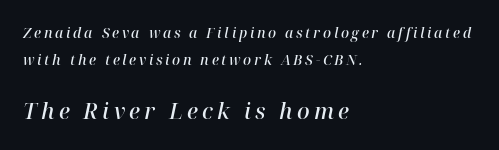
{"italic": "yes", "lean": "right", "slant_degrees": 12, "bold": "semi", "underline": "no", "align": "left", "line_spacing": "loose", "line_spacing_ratio": 1.95, "larger_block": "second", "size_ratio": 1.57, "glyph_px": 22}
